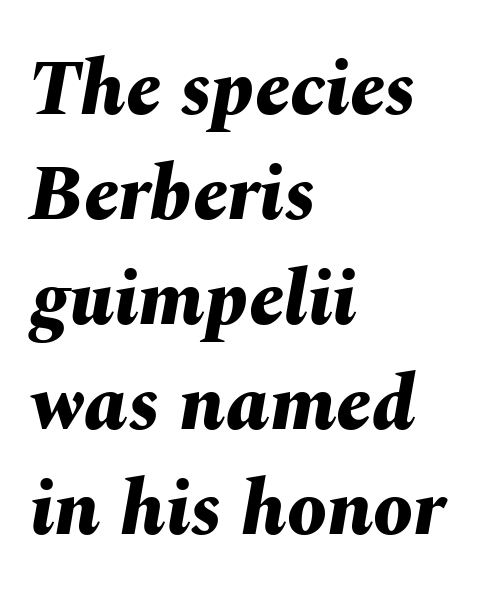
{"italic": "yes", "lean": "right", "slant_degrees": 10, "bold": "yes", "weight": "bold", "width": "normal", "stroke_contrast": "medium", "x_height": "medium", "monospaced": "no", "underline": "no", "align": "left", "line_spacing": "normal", "line_spacing_ratio": 1.33, "letter_spacing": "normal", "letter_spacing_em": 0.0, "glyph_px": 79}
